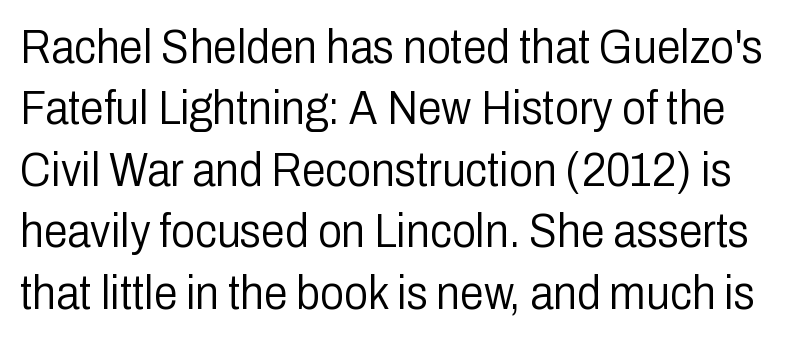
Q: Is the text bold? A: No.
Q: Is the text italic (slanted)? A: No, it is upright.
Q: Is the typeface a serif or a sans-serif typeface? A: Sans-serif.
Q: Is the text underlined? A: No.
Q: Is the spacing between letters normal or unusually wide? A: Normal.
Q: Is the spacing between lines tight, normal or loose? A: Normal.
Q: Width (condensed, normal, or wide)? A: Condensed.
Q: Stroke contrast? A: Low.
Q: x-height? A: Medium.
Q: Monospaced? A: No.
